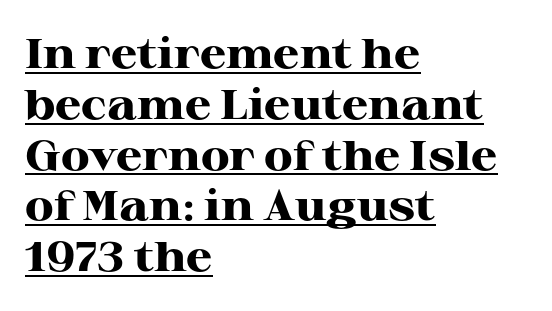
Q: Is the text bold? A: Yes.
Q: Is the text italic (slanted)? A: No, it is upright.
Q: Is the typeface a serif or a sans-serif typeface? A: Serif.
Q: Is the text underlined? A: Yes.
Q: How is the paragraph aligned? A: Left-aligned.
Q: Is the spacing between letters normal or unusually wide? A: Normal.
Q: Width (condensed, normal, or wide)? A: Wide.
Q: Stroke contrast? A: High.
Q: x-height? A: Medium.
Q: Monospaced? A: No.
